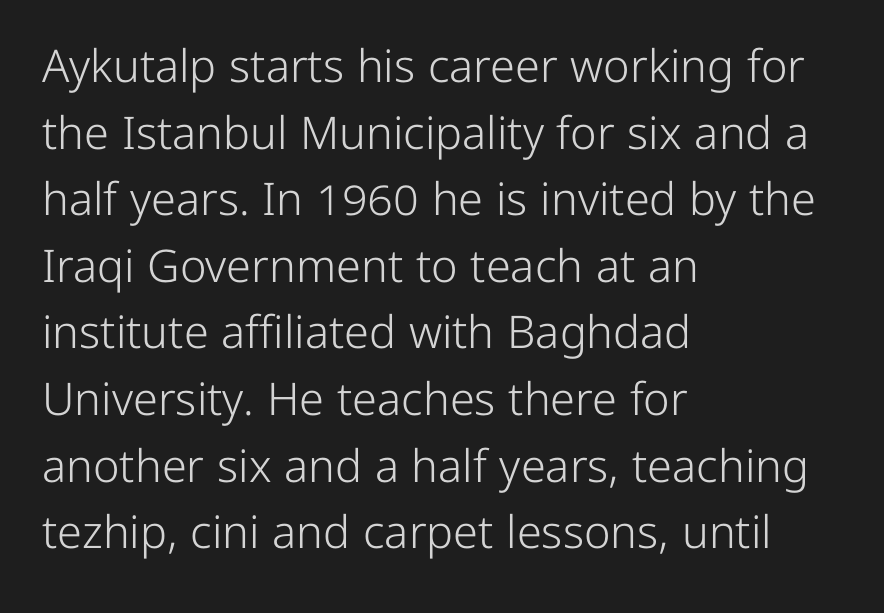
Short and long lines alike share a common starting point at left. The face looks like a standard text weight, possibly lighter. The lines sit at an ordinary, default distance from one another. Looks like regular typesetting: each glyph gets only the width it needs. Students, note that the glyphs here touch the page at normal intervals.
